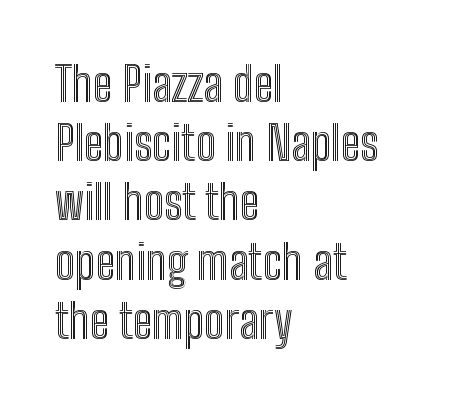
{"italic": "no", "width": "condensed", "x_height": "medium", "monospaced": "no", "underline": "no", "align": "left", "line_spacing": "normal", "line_spacing_ratio": 1.26, "letter_spacing": "normal", "letter_spacing_em": 0.0, "glyph_px": 47}
